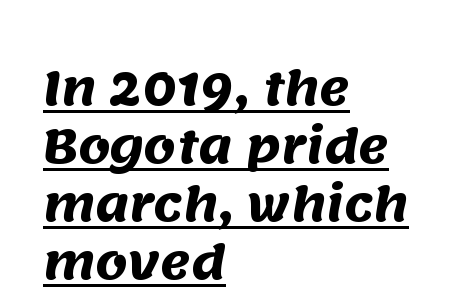
The image shows 46 px heavy sans-serif type; set left-aligned, normal line spacing (1.26x), normal letter spacing, underlined; medium stroke contrast and a large x-height.
